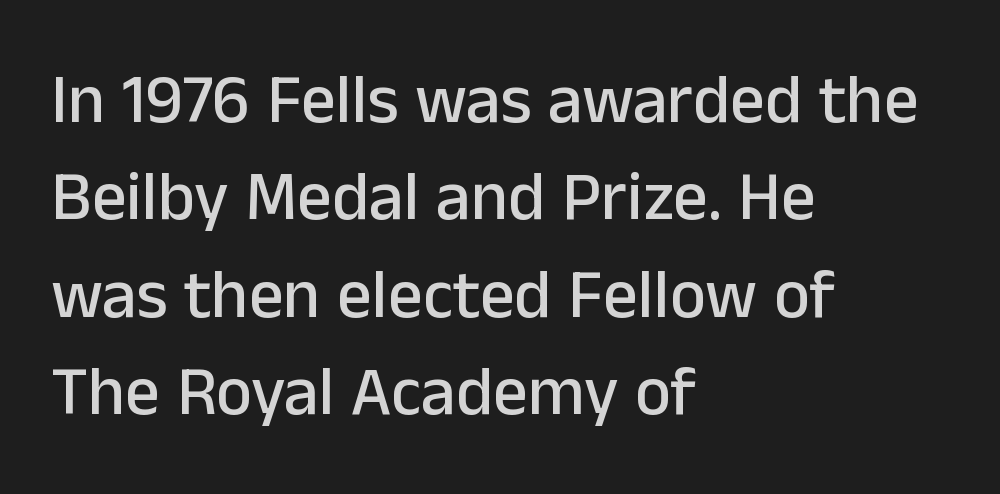
{"serif": "no", "italic": "no", "width": "normal", "stroke_contrast": "low", "x_height": "medium", "monospaced": "no", "underline": "no", "align": "left", "line_spacing": "normal", "line_spacing_ratio": 1.41, "letter_spacing": "normal", "letter_spacing_em": 0.0, "glyph_px": 69}
